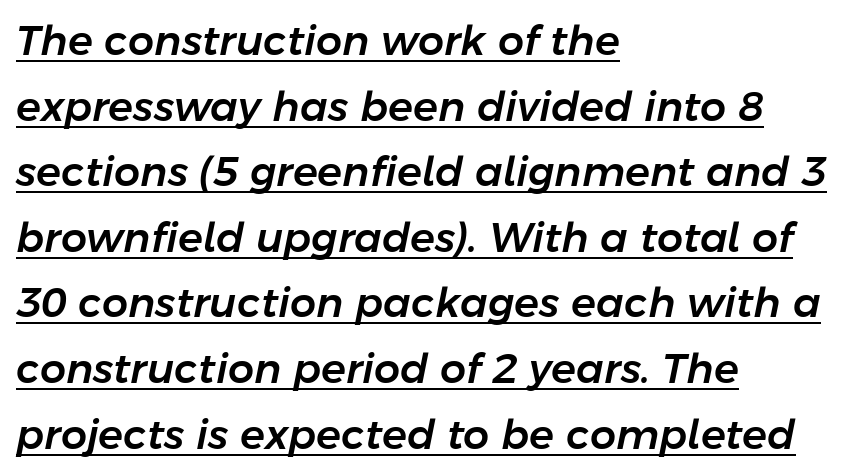
Observe the ordinary spacing: letters are neighbours, not strangers. Posture: slanted. The typesetter chose a ragged-right arrangement here. The rendered words wear a rule along their underside. Leading: standard. Each letter keeps its own natural width here, so spacing adapts to shape.
